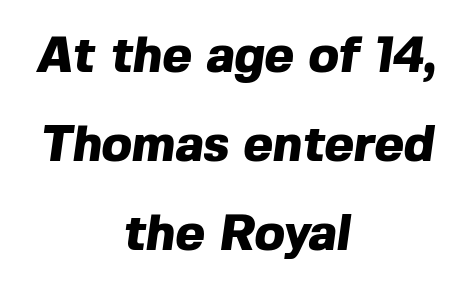
The image shows 50 px heavy sans-serif type; set centered, line spacing 1.78x, normal letter spacing, not underlined; a medium x-height.
